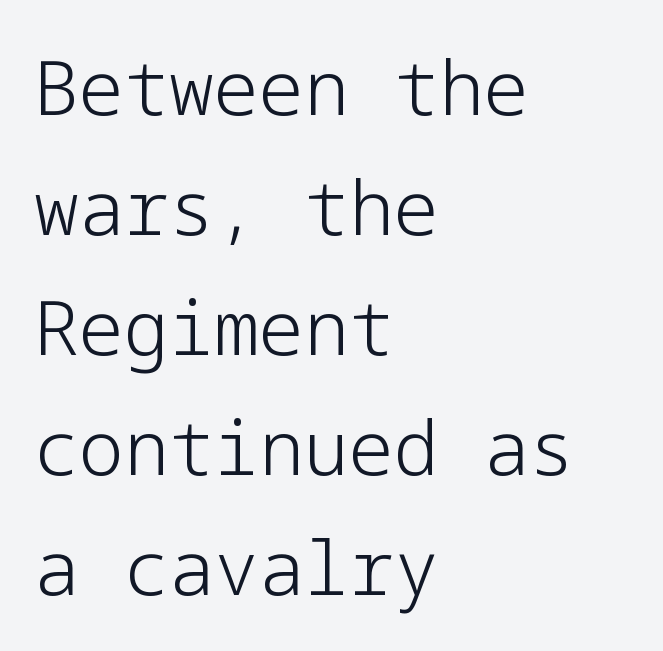
Q: Is the text bold? A: No.
Q: Is the text italic (slanted)? A: No, it is upright.
Q: Is the typeface a serif or a sans-serif typeface? A: Sans-serif.
Q: Is the text underlined? A: No.
Q: How is the paragraph aligned? A: Left-aligned.
Q: Is the spacing between letters normal or unusually wide? A: Normal.
Q: Is the spacing between lines tight, normal or loose? A: Normal.
Q: Width (condensed, normal, or wide)? A: Normal.
Q: Stroke contrast? A: Low.
Q: x-height? A: Medium.
